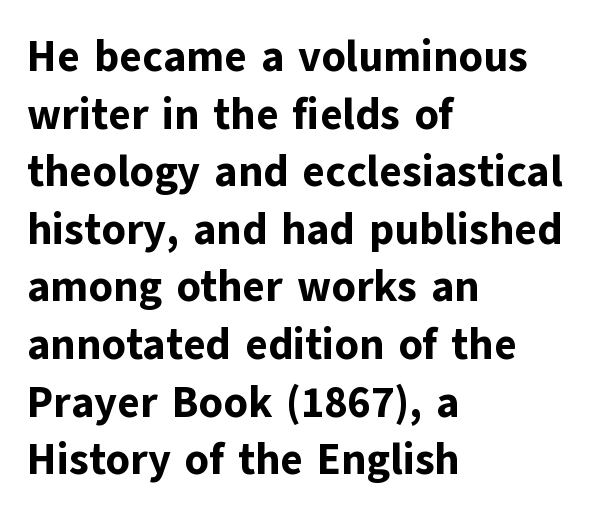
Q: Is the text bold? A: Yes.
Q: Is the text italic (slanted)? A: No, it is upright.
Q: Is the typeface a serif or a sans-serif typeface? A: Sans-serif.
Q: Is the text underlined? A: No.
Q: How is the paragraph aligned? A: Left-aligned.
Q: Is the spacing between letters normal or unusually wide? A: Normal.
Q: Is the spacing between lines tight, normal or loose? A: Normal.
Q: Width (condensed, normal, or wide)? A: Normal.
Q: Stroke contrast? A: Low.
Q: x-height? A: Medium.
Q: Monospaced? A: No.
